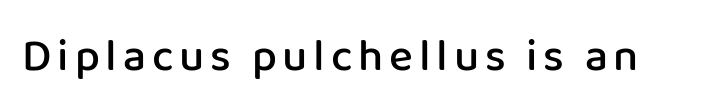
Semibold letterforms, between regular and bold. Proportional: the letters do not fall into vertical columns. Upright lettering throughout. The glyphs in this specimen are sans serif. The foot of each line stays bare and open.
